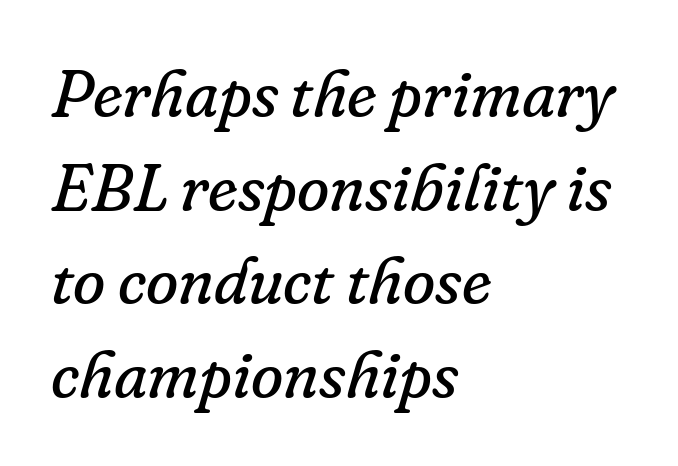
{"serif": "yes", "italic": "yes", "lean": "right", "slant_degrees": 16, "bold": "no", "weight": "regular", "width": "normal", "stroke_contrast": "low", "x_height": "small", "monospaced": "no", "underline": "no", "align": "left", "line_spacing": "normal", "line_spacing_ratio": 1.42, "letter_spacing": "normal", "letter_spacing_em": 0.0, "glyph_px": 66}
